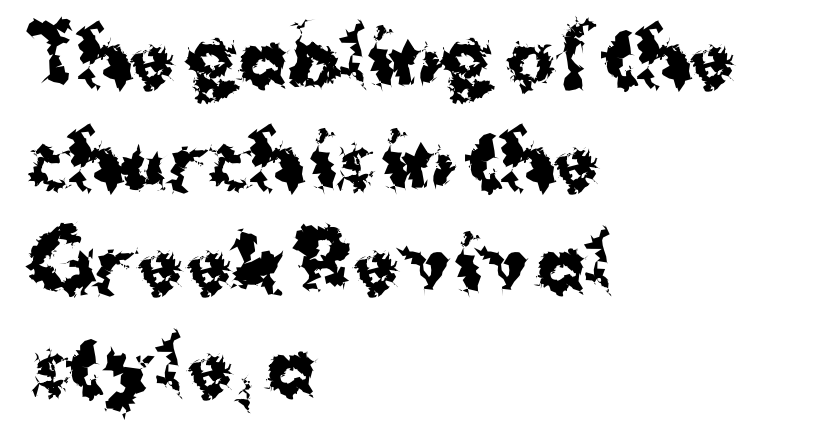
The image shows 74 px bold sans-serif type, upright; set left-aligned, normal line spacing (1.39x), normal letter spacing, not underlined; medium stroke contrast and a medium x-height.
